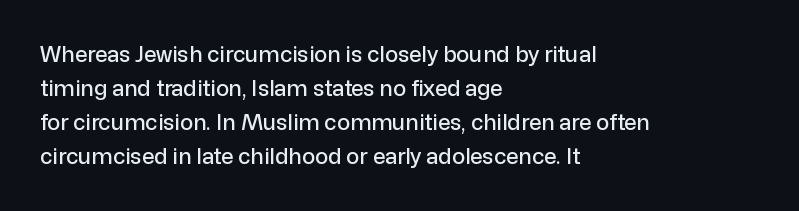
{"italic": "no", "underline": "no", "align": "left", "line_spacing": "normal", "line_spacing_ratio": 1.55, "letter_spacing": "normal", "letter_spacing_em": 0.0, "glyph_px": 22}
